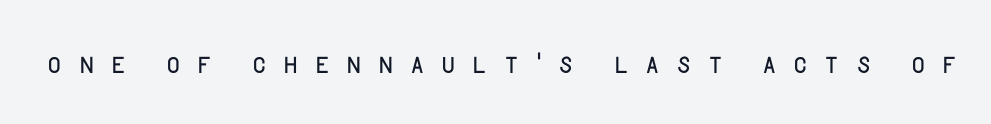
Q: Is the text bold? A: No.
Q: Is the text italic (slanted)? A: No, it is upright.
Q: Is the typeface a serif or a sans-serif typeface? A: Sans-serif.
Q: Is the text underlined? A: No.
Q: Is the spacing between letters normal or unusually wide? A: Unusually wide.
Q: Width (condensed, normal, or wide)? A: Normal.
Q: Stroke contrast? A: Low.
Q: x-height? A: Large.
Q: Monospaced? A: No.
